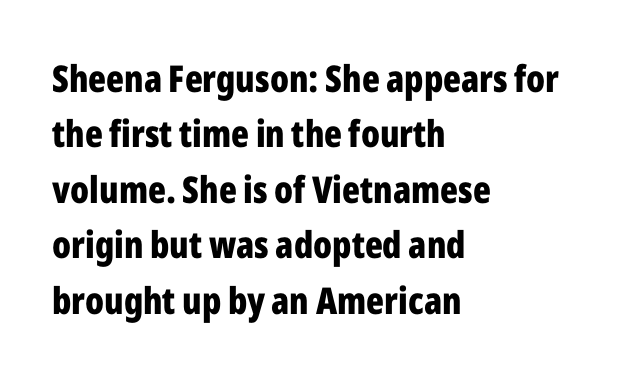
The image shows 37 px bold, condensed sans-serif type, upright; set left-aligned, normal line spacing (1.5x), normal letter spacing, not underlined; low stroke contrast and a medium x-height.
